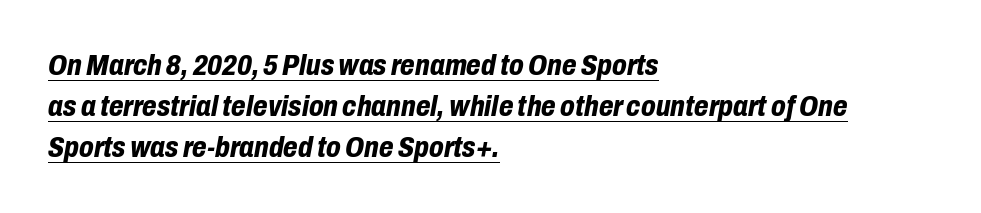
{"italic": "yes", "lean": "right", "slant_degrees": 10, "bold": "yes", "weight": "bold", "width": "condensed", "stroke_contrast": "low", "x_height": "medium", "monospaced": "no", "underline": "yes", "align": "left", "line_spacing": "normal", "line_spacing_ratio": 1.37, "letter_spacing": "normal", "letter_spacing_em": 0.0, "glyph_px": 30}
